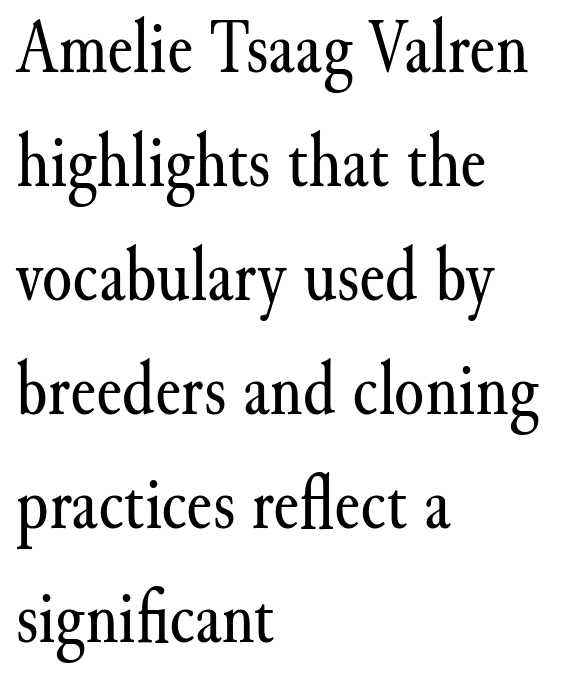
Nope, not italic — everything's standing straight. In CSS terms this would be text-align: left. This rendering leaves character spacing at its baseline value. Summary of weight: not heavy and not bold.
